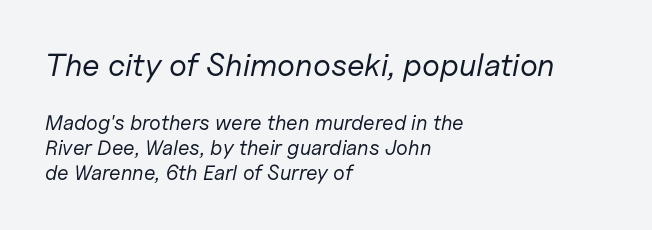
Compared with a typical body face, this is equally light or lighter still. Note: larger setting up top, smaller setting below. Line beginnings align vertically; line endings do not. Each letter keeps its own natural width here, so spacing adapts to shape. Posture: slanted.
